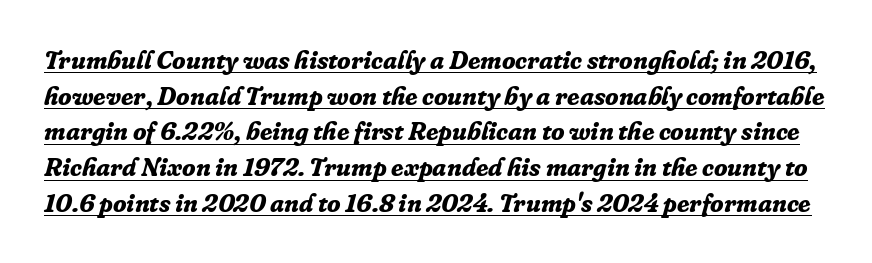
{"italic": "yes", "lean": "right", "slant_degrees": 16, "bold": "yes", "underline": "yes", "line_spacing": "normal", "line_spacing_ratio": 1.43, "letter_spacing": "normal", "letter_spacing_em": 0.0, "glyph_px": 25}
